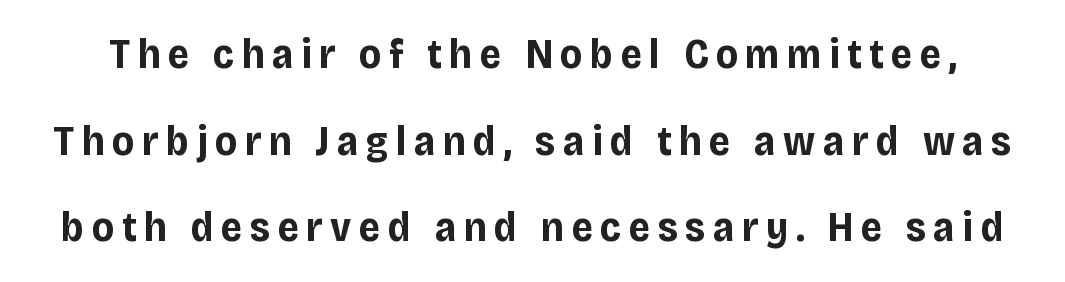
Q: Is the text bold? A: Yes.
Q: Is the text italic (slanted)? A: No, it is upright.
Q: Is the typeface a serif or a sans-serif typeface? A: Sans-serif.
Q: Is the text underlined? A: No.
Q: Is the spacing between lines tight, normal or loose? A: Loose.
Q: Width (condensed, normal, or wide)? A: Normal.
Q: Stroke contrast? A: Low.
Q: x-height? A: Large.
Q: Monospaced? A: No.
